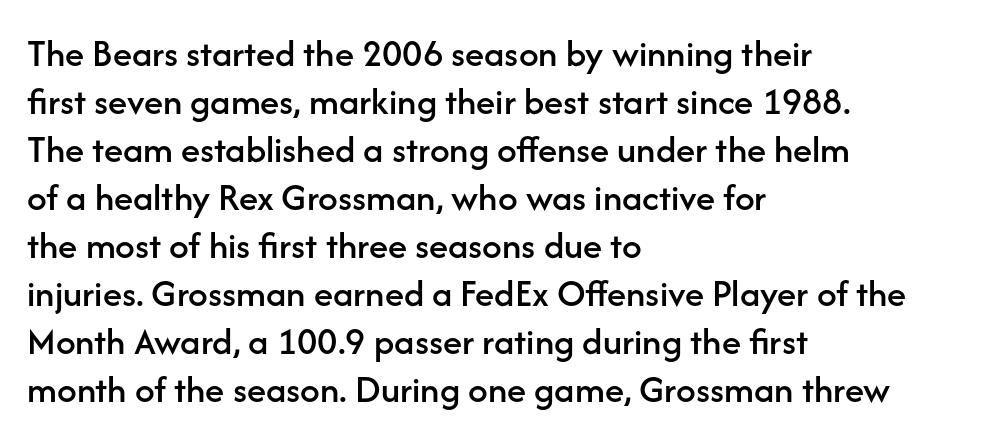
The image shows 39 px sans-serif type, upright; set left-aligned, line spacing 1.23x, normal letter spacing, not underlined; low stroke contrast and a medium x-height.
